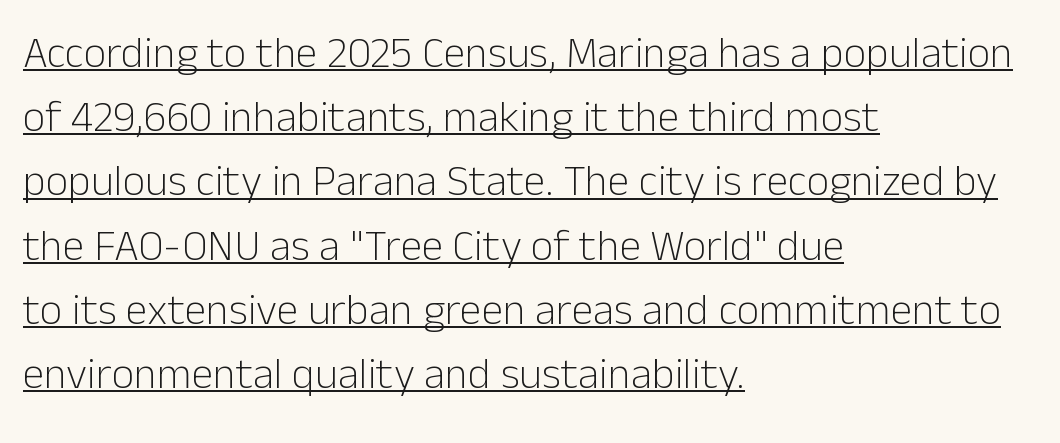
A student would call this left alignment; a typographer would say flush left, rag right. Default kerning and tracking; the words read as compact shapes. The weight would be labelled regular, book, light, or lighter still. Regular leading. The glyphs are accompanied by a horizontal stroke just below them.
